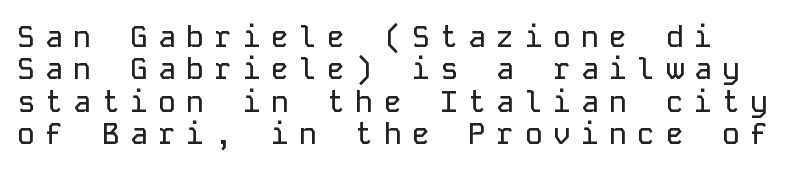
Is this a fixed-width face? Yes — each glyph sits in an identical cell. In CSS terms this would be text-align: left. Substantial extra tracking has been applied to these lines. A clean baseline with only descenders dipping below it. The designer went with a sans here, leaving each stem footless. Summary of vertical rhythm: compact, with narrow interline spacing.
